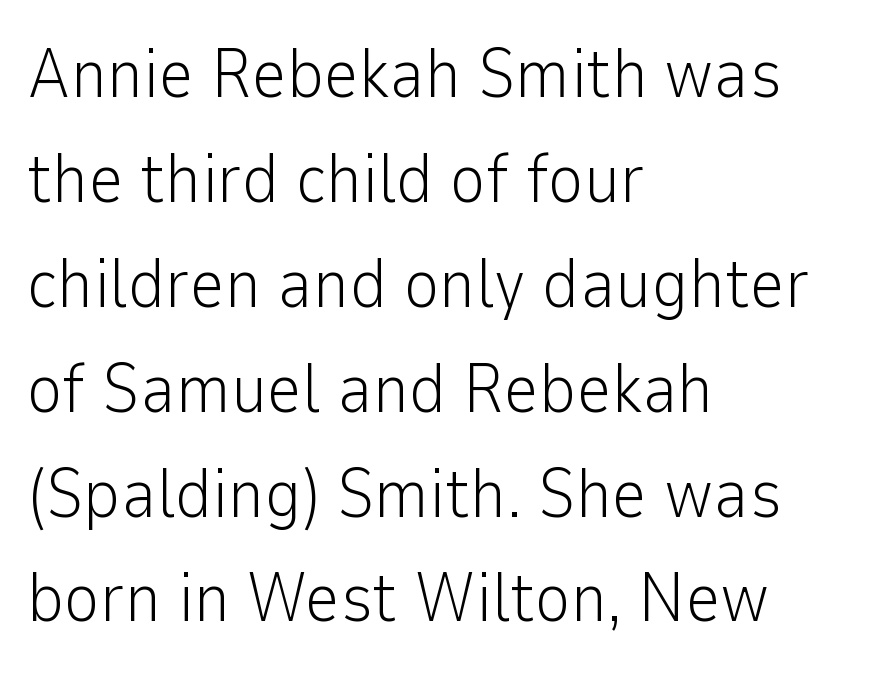
The letters advance in unequal steps, a hallmark of proportional type. A normal amount of white space separates one row of letters from the next. A typesetter would mark this as roman, not italic. The letters sit at their default tracking, neither squeezed nor spread.
